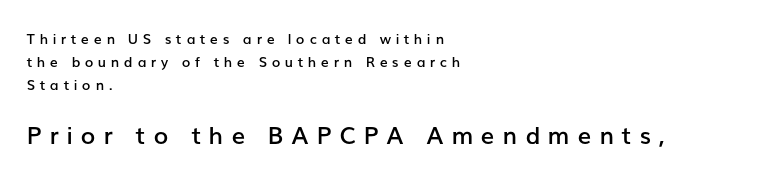
{"italic": "no", "bold": "semi", "underline": "no", "align": "left", "line_spacing": "normal", "line_spacing_ratio": 1.63, "letter_spacing": "wide", "letter_spacing_em": 0.33, "larger_block": "second", "size_ratio": 1.71, "glyph_px": 24}
